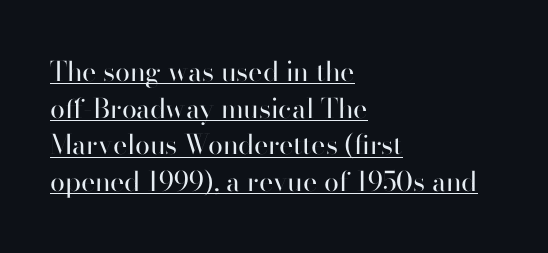
The letters stand straight up with perfectly vertical stems. Does a line run under the words? Yes, clearly. These lines are set flush left with a ragged right edge. Short note: letters normally spaced. Honestly, the row spacing looks completely unremarkable. Weight: not bold — regular or lighter.
